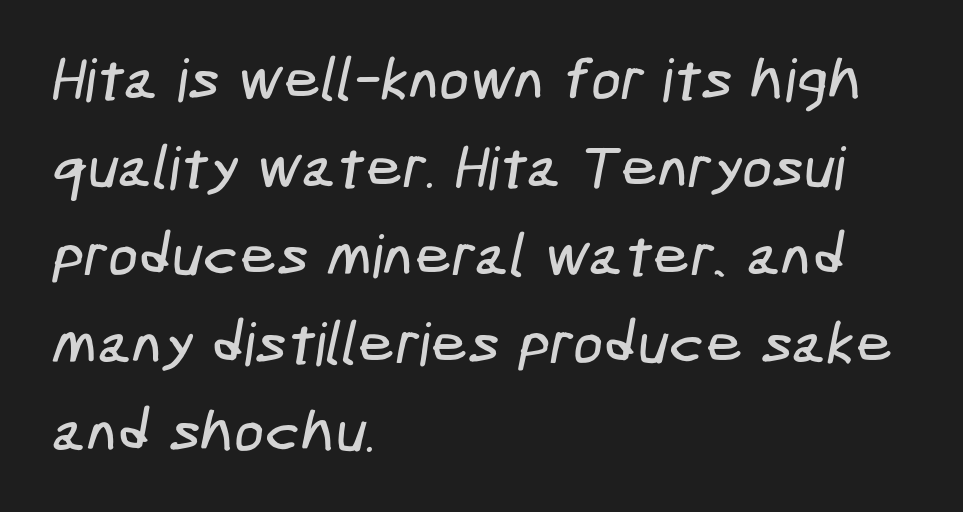
{"serif": "no", "width": "condensed", "stroke_contrast": "low", "x_height": "medium", "underline": "no", "align": "left", "line_spacing": "normal", "line_spacing_ratio": 1.49, "letter_spacing": "normal", "letter_spacing_em": 0.0, "glyph_px": 59}
